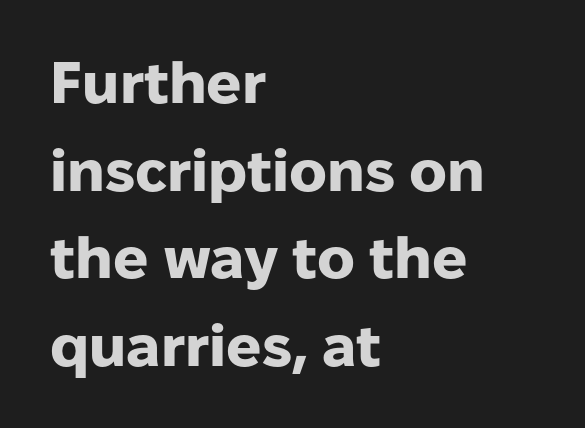
Horizontal bands of white between lines are of average thickness. Is the type bold? Yes — the strokes are clearly thick and heavy. Type style note: lacks serifs. Alignment: flush left. Decoration check: the copy has no underline. The letters advance in unequal steps, a hallmark of proportional type.
